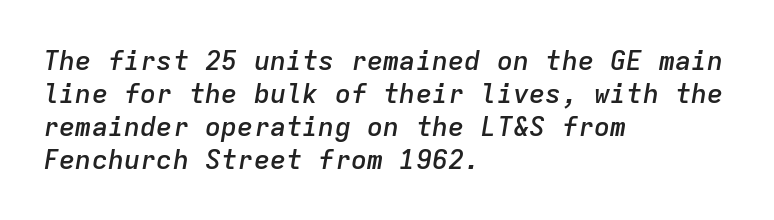
Q: Is the text bold? A: Semi-bold.
Q: Is the text italic (slanted)? A: Yes, it leans right by about 9 degrees.
Q: Is the text underlined? A: No.
Q: How is the paragraph aligned? A: Left-aligned.
Q: Is the spacing between letters normal or unusually wide? A: Normal.
